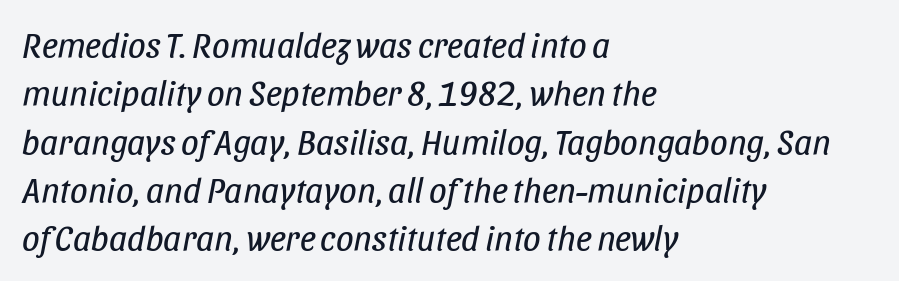
Q: Is the text bold? A: No.
Q: Is the text italic (slanted)? A: Yes, it leans right by about 11 degrees.
Q: Is the text underlined? A: No.
Q: How is the paragraph aligned? A: Left-aligned.
Q: Is the spacing between letters normal or unusually wide? A: Normal.
Q: Is the spacing between lines tight, normal or loose? A: Normal.
Q: Width (condensed, normal, or wide)? A: Condensed.
Q: Stroke contrast? A: Low.
Q: x-height? A: Large.
Q: Monospaced? A: No.
